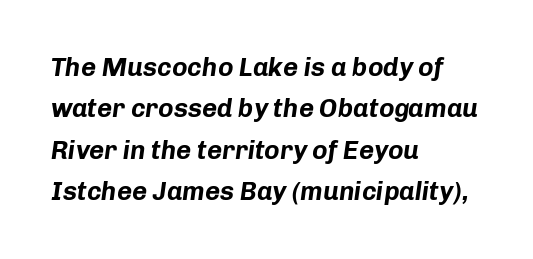
{"italic": "yes", "lean": "right", "slant_degrees": 8, "bold": "yes", "underline": "no", "align": "left", "line_spacing": "normal", "line_spacing_ratio": 1.59, "letter_spacing": "normal", "letter_spacing_em": 0.0, "glyph_px": 26}
